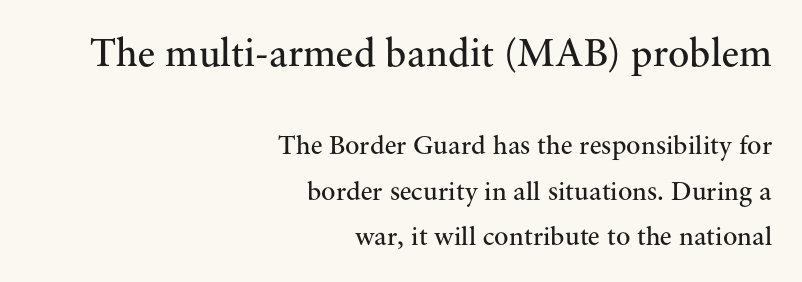
Q: Is the text bold? A: No.
Q: Is the text italic (slanted)? A: No, it is upright.
Q: Is the typeface a serif or a sans-serif typeface? A: Serif.
Q: Is the text underlined? A: No.
Q: How is the paragraph aligned? A: Right-aligned.
Q: Is the spacing between letters normal or unusually wide? A: Normal.
Q: Is the spacing between lines tight, normal or loose? A: Normal.
Q: Which block of text is set in a larger size, the first (top) or the second (bottom)? A: The first (top) one.
Q: Width (condensed, normal, or wide)? A: Normal.
Q: Stroke contrast? A: Medium.
Q: x-height? A: Small.
Q: Monospaced? A: No.
